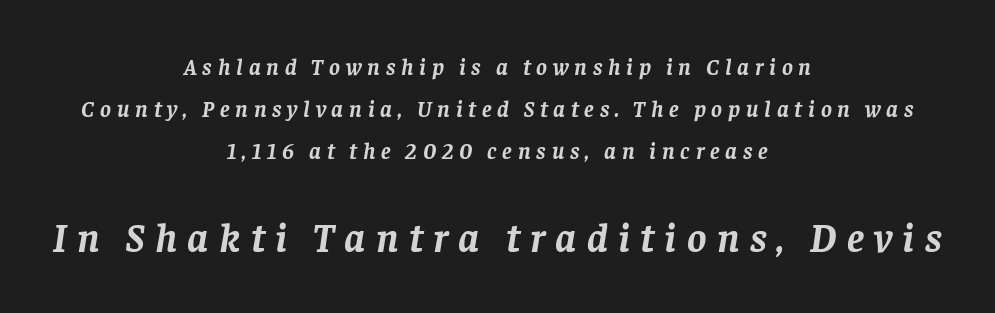
The specimen reads as italic at a glance. Is this a fixed-width face? No — the glyphs have proportional, varying widths. Quick note: underline off. Horizontal alignment here is central, giving a formal, balanced look. The type is letterspaced generously, with wide tracking.
